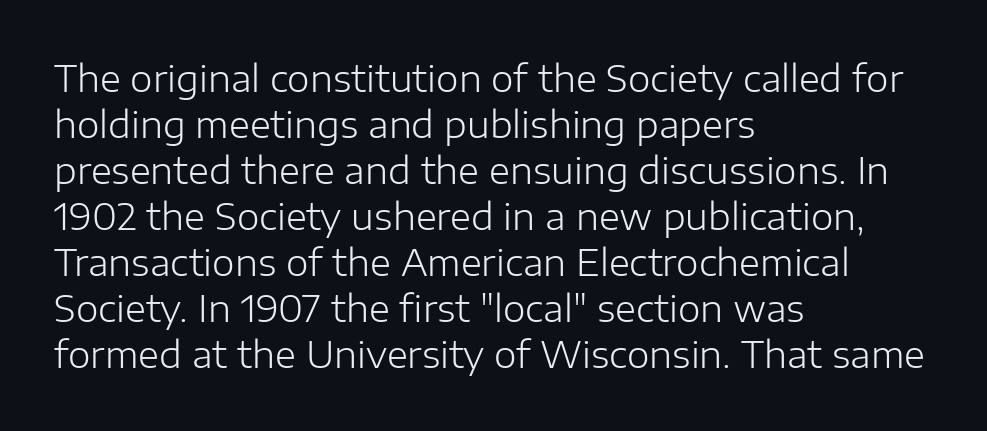
No word sits above an underline. Is there much room between lines? A standard amount, neither cramped nor airy. There is no visible air inserted between adjacent glyphs. Each letter's strokes conclude bluntly, with no projecting serifs. The setting favours the left margin, as ordinary paragraphs usually do. These lines were composed using upright roman letters.
